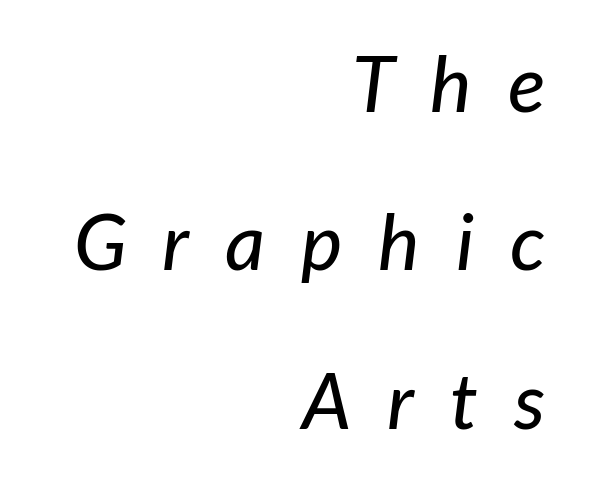
The image shows 78 px text type, italic (leaning right); set right-aligned, loose line spacing (2.03x), unusually wide letter spacing (+0.46 em), not underlined; low stroke contrast and a medium x-height.
